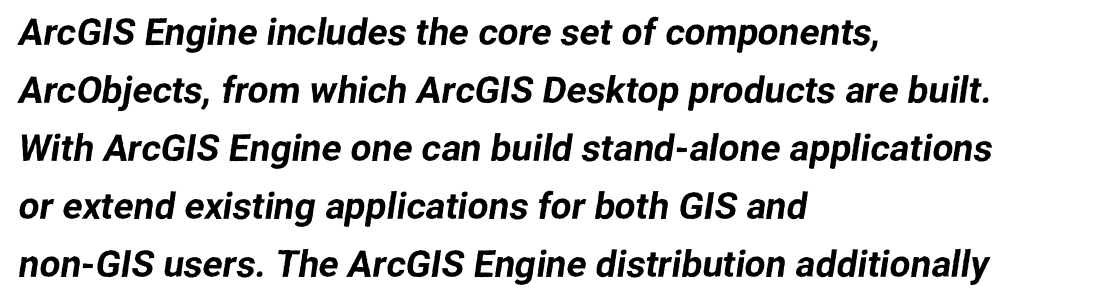
{"serif": "no", "width": "normal", "stroke_contrast": "low", "x_height": "medium", "monospaced": "no", "underline": "no", "align": "left", "line_spacing": "normal", "line_spacing_ratio": 1.57, "letter_spacing": "normal", "letter_spacing_em": 0.0, "glyph_px": 37}
